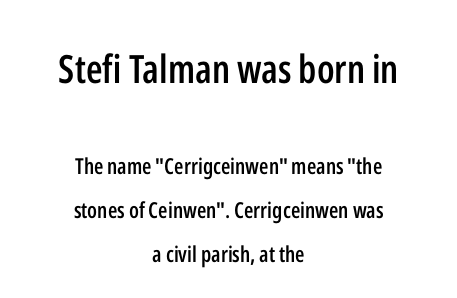
What weight is shown? A semibold, between regular and bold. The letters stand straight up with perfectly vertical stems. Vertically, the passage feels expansive, rows floating well apart. The rendering shows plain stroke endings on the letterforms — a sans-serif design. The lines in this sample share a center point and differ in where they start and stop.
